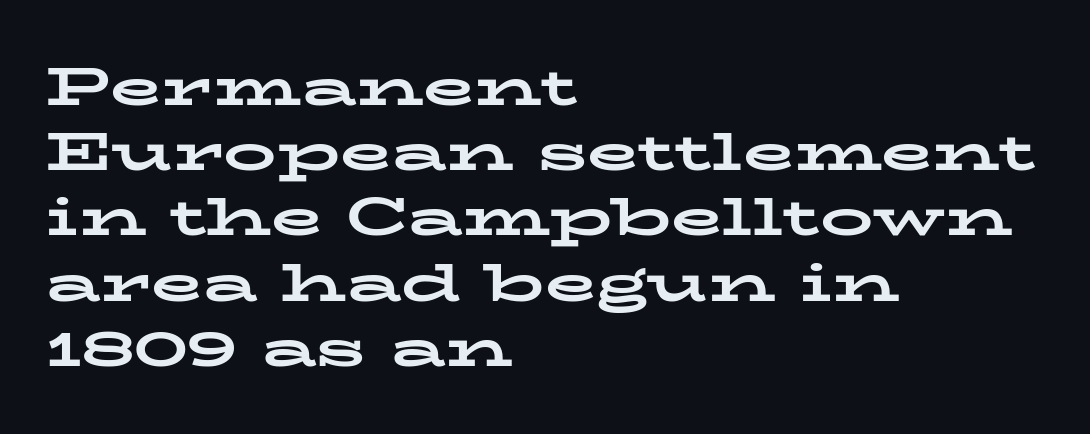
The image shows 53 px bold, wide serif type, upright; set left-aligned, line spacing 1.23x, normal letter spacing, not underlined; low stroke contrast and a medium x-height.
